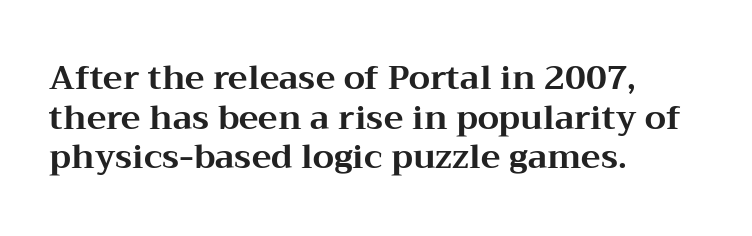
Q: Is the text bold? A: Yes.
Q: Is the text italic (slanted)? A: No, it is upright.
Q: Is the typeface a serif or a sans-serif typeface? A: Serif.
Q: Is the text underlined? A: No.
Q: How is the paragraph aligned? A: Left-aligned.
Q: Is the spacing between letters normal or unusually wide? A: Normal.
Q: Width (condensed, normal, or wide)? A: Wide.
Q: Stroke contrast? A: Medium.
Q: x-height? A: Medium.
Q: Monospaced? A: No.
